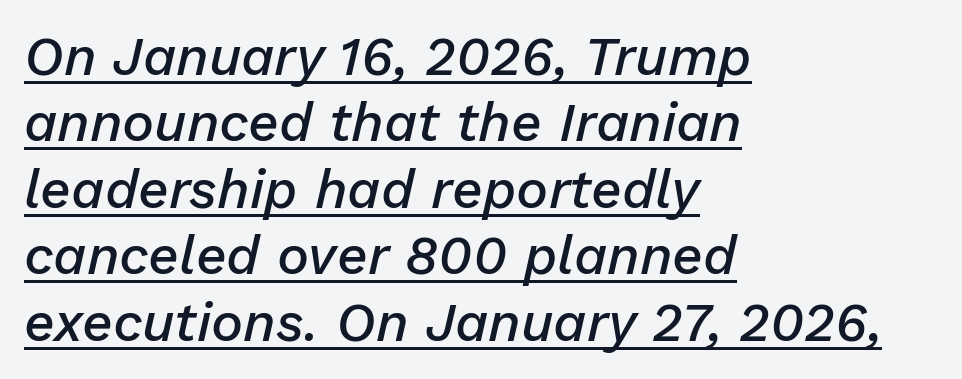
{"italic": "yes", "lean": "right", "slant_degrees": 13, "bold": "semi", "weight": "semibold", "width": "normal", "stroke_contrast": "low", "x_height": "medium", "monospaced": "no", "underline": "yes", "align": "left", "line_spacing_ratio": 1.23, "letter_spacing": "normal", "letter_spacing_em": 0.0, "glyph_px": 54}
